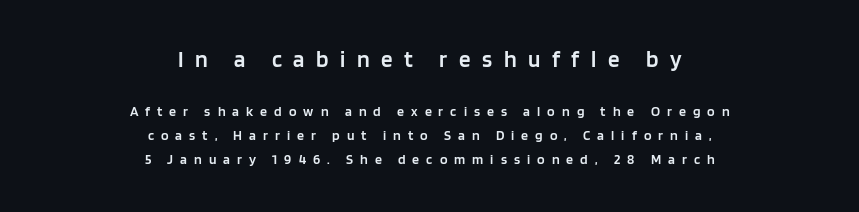
It's the straight-up-and-down kind of type. Nobody drew a line under any word here. The font is running at a semibold setting, under full bold. The setting favours the middle, as headings and verse often do. Between one letter and the next there's a generous, obvious gap.
